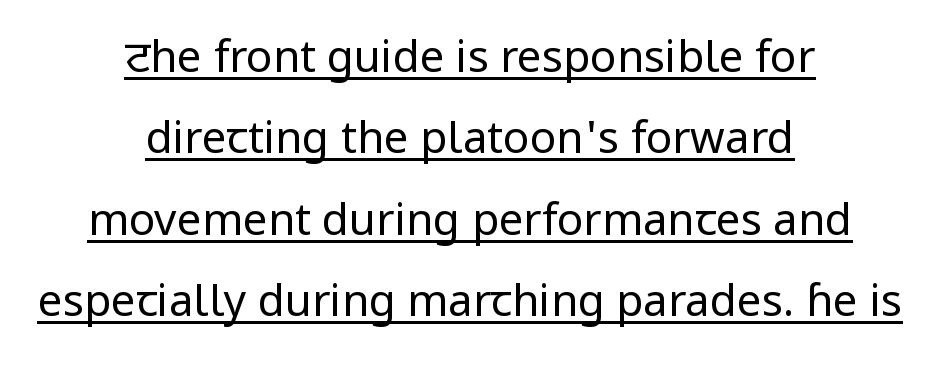
Q: Is the text bold? A: No.
Q: Is the text italic (slanted)? A: No, it is upright.
Q: Is the typeface a serif or a sans-serif typeface? A: Sans-serif.
Q: Is the text underlined? A: Yes.
Q: How is the paragraph aligned? A: Centered.
Q: Is the spacing between letters normal or unusually wide? A: Normal.
Q: Width (condensed, normal, or wide)? A: Normal.
Q: Stroke contrast? A: Low.
Q: x-height? A: Medium.
Q: Monospaced? A: No.
